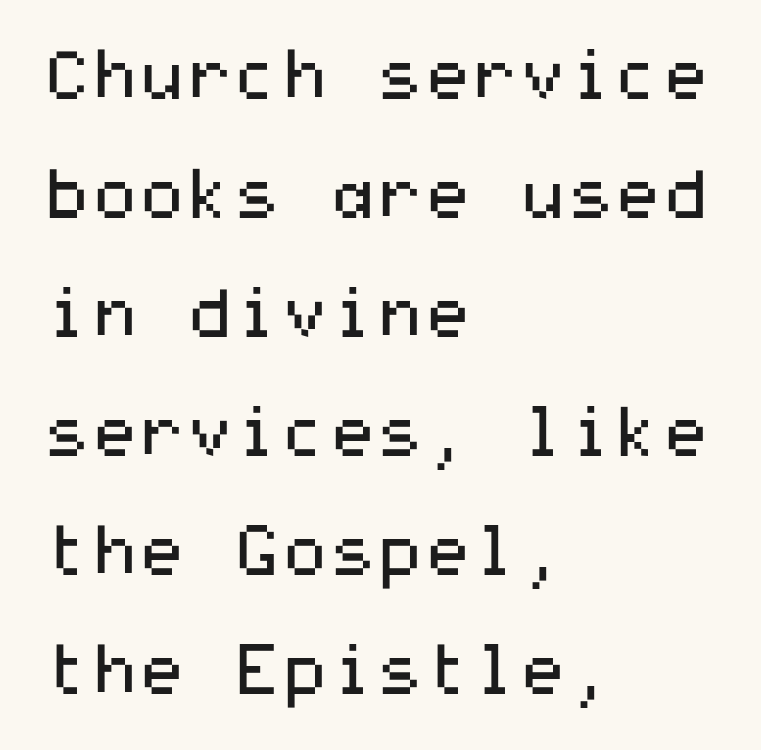
{"serif": "no", "italic": "no", "bold": "no", "weight": "regular", "width": "wide", "stroke_contrast": "medium", "x_height": "medium", "underline": "no", "align": "left", "line_spacing_ratio": 1.75, "letter_spacing": "normal", "letter_spacing_em": 0.0, "glyph_px": 68}
